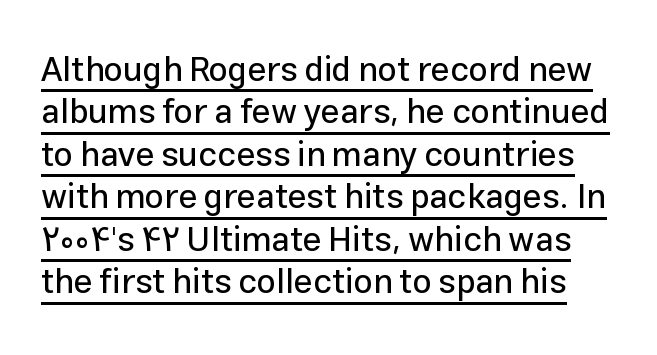
Q: Is the text italic (slanted)? A: No, it is upright.
Q: Is the typeface a serif or a sans-serif typeface? A: Sans-serif.
Q: Is the text underlined? A: Yes.
Q: Is the spacing between letters normal or unusually wide? A: Normal.
Q: Is the spacing between lines tight, normal or loose? A: Normal.
Q: Width (condensed, normal, or wide)? A: Normal.
Q: Stroke contrast? A: Low.
Q: x-height? A: Medium.
Q: Monospaced? A: No.
